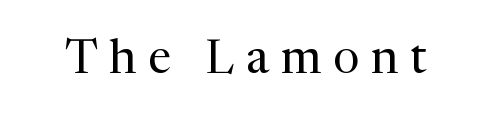
Q: Is the text bold? A: No.
Q: Is the text italic (slanted)? A: No, it is upright.
Q: Is the typeface a serif or a sans-serif typeface? A: Serif.
Q: Is the text underlined? A: No.
Q: Is the spacing between letters normal or unusually wide? A: Unusually wide.
Q: Width (condensed, normal, or wide)? A: Normal.
Q: Stroke contrast? A: Medium.
Q: x-height? A: Medium.
Q: Monospaced? A: No.
